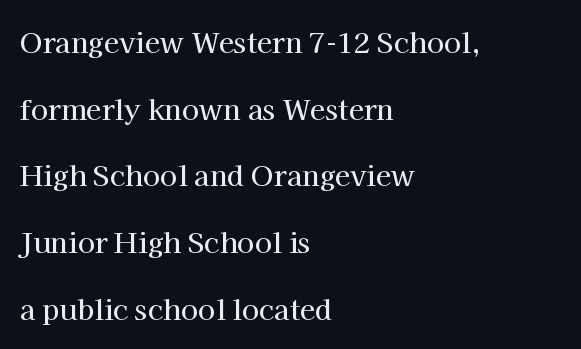
The image shows 28 px serif type, upright; set left-aligned, loose line spacing (2.38x), normal letter spacing, not underlined; high stroke contrast and a medium x-height.
